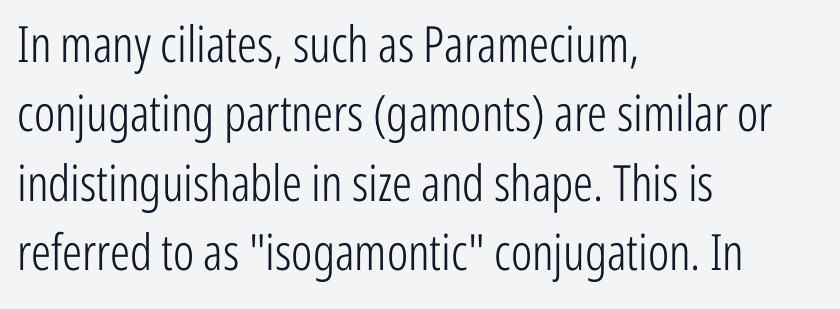
{"serif": "no", "italic": "no", "bold": "no", "weight": "light", "width": "condensed", "stroke_contrast": "low", "x_height": "medium", "monospaced": "no", "underline": "no", "align": "left", "line_spacing": "normal", "line_spacing_ratio": 1.39, "letter_spacing": "normal", "letter_spacing_em": 0.0, "glyph_px": 50}
